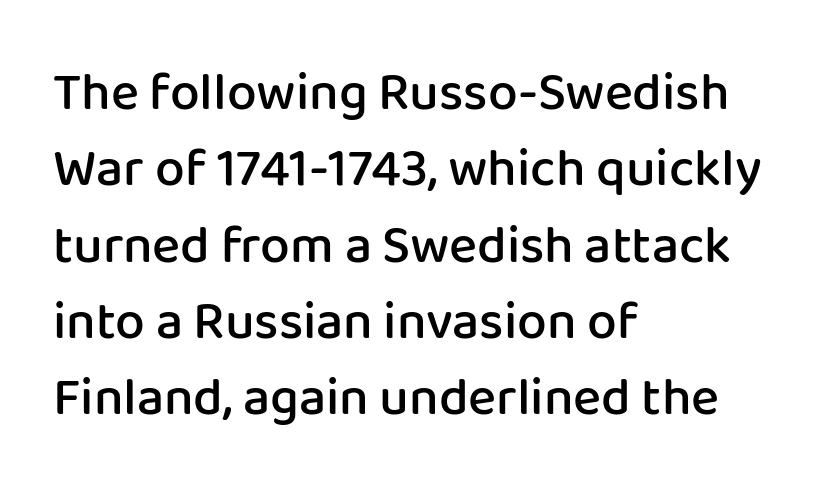
{"serif": "no", "italic": "no", "bold": "semi", "weight": "semibold", "width": "normal", "stroke_contrast": "low", "x_height": "medium", "monospaced": "no", "underline": "no", "align": "left", "line_spacing": "normal", "line_spacing_ratio": 1.44, "letter_spacing": "normal", "letter_spacing_em": 0.0, "glyph_px": 53}
